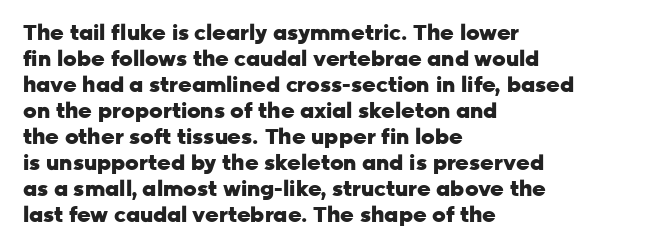
The strokes are fattened all the way to bold. Visually the block forms a straight wall on the left and a jagged coastline on the right. A typesetter would mark this as roman, not italic. The words here are not underlined.
